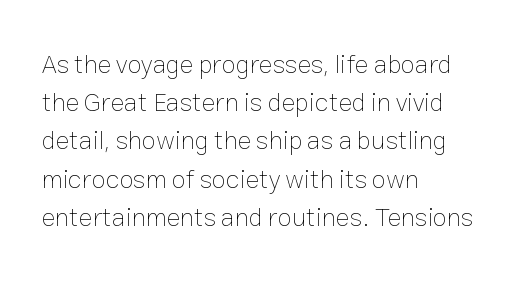
{"italic": "no", "bold": "no", "underline": "no", "align": "left", "line_spacing": "normal", "line_spacing_ratio": 1.47, "letter_spacing": "normal", "letter_spacing_em": 0.0, "glyph_px": 26}
